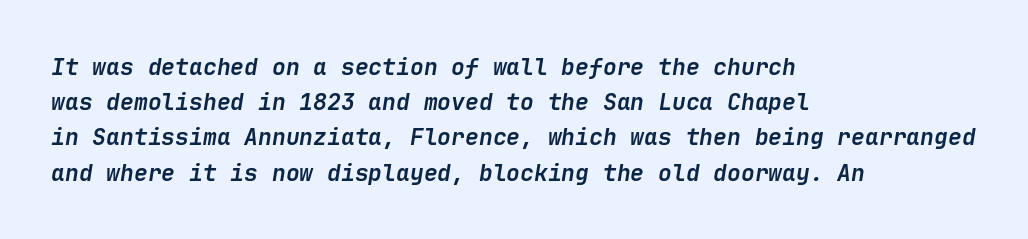
{"italic": "yes", "lean": "right", "slant_degrees": 9, "bold": "yes", "underline": "no", "align": "left", "line_spacing": "normal", "line_spacing_ratio": 1.53, "letter_spacing": "normal", "letter_spacing_em": 0.0, "glyph_px": 23}
